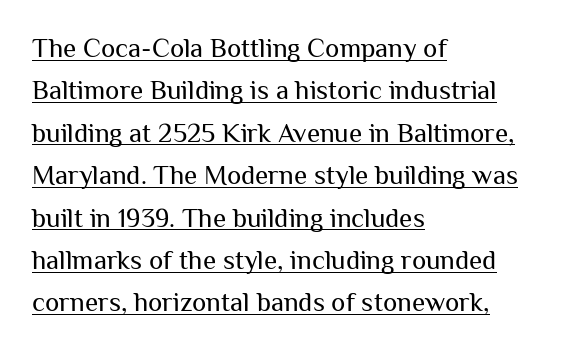
The image shows 27 px text type, upright; set left-aligned, normal line spacing (1.57x), normal letter spacing, underlined.
